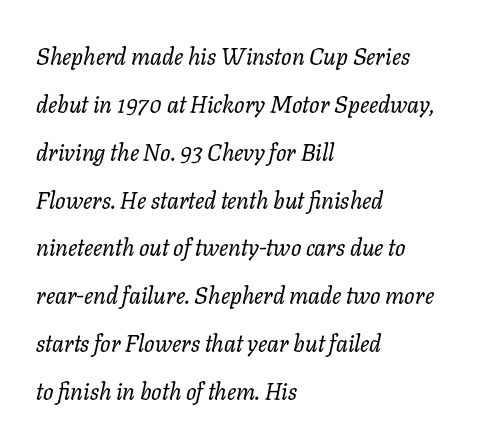
These lines keep a tight, regular rhythm from letter to letter. The gap between lines stays unmarked. The typesetter chose a ragged-right arrangement here. Nothing heavy about these letters — not bold at all.
